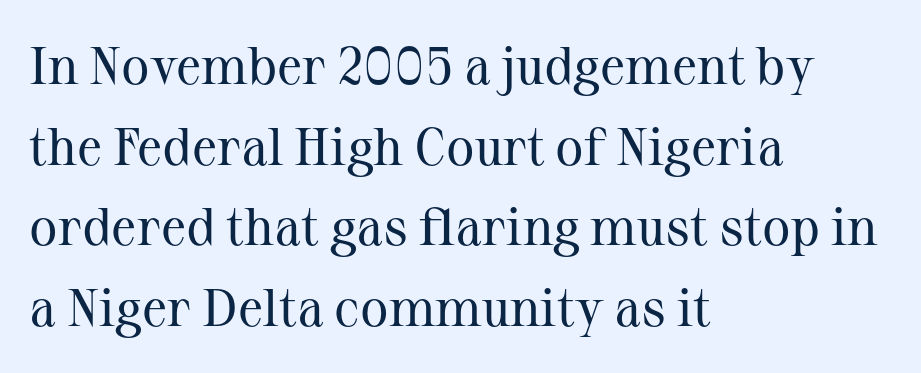
{"serif": "yes", "italic": "no", "bold": "no", "weight": "regular", "width": "normal", "stroke_contrast": "medium", "x_height": "medium", "monospaced": "no", "underline": "no", "align": "left", "line_spacing": "normal", "line_spacing_ratio": 1.52, "letter_spacing": "normal", "letter_spacing_em": 0.0, "glyph_px": 53}
